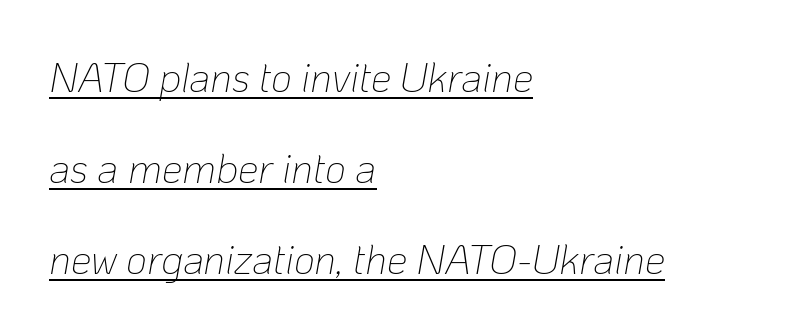
Character widths vary here, with narrow letters taking less room than wide ones. The specimen includes a rule beneath the text block's lines. Italic: yes, the glyphs are oblique. Typeset ragged right — the left edge is the straight one.
